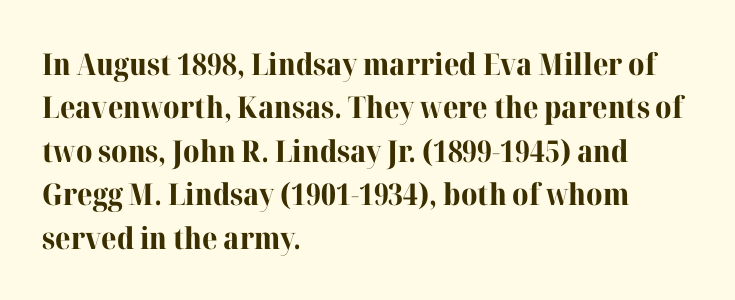
Q: Is the text bold? A: Yes.
Q: Is the text italic (slanted)? A: No, it is upright.
Q: Is the typeface a serif or a sans-serif typeface? A: Serif.
Q: Is the text underlined? A: No.
Q: How is the paragraph aligned? A: Left-aligned.
Q: Is the spacing between letters normal or unusually wide? A: Normal.
Q: Is the spacing between lines tight, normal or loose? A: Normal.
Q: Width (condensed, normal, or wide)? A: Normal.
Q: Stroke contrast? A: High.
Q: x-height? A: Medium.
Q: Monospaced? A: No.
